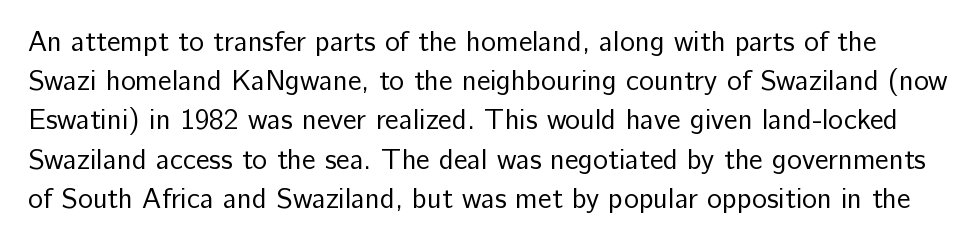
How would I describe the line gaps? Plain and ordinary. Serif or sans? Sans — the stroke terminals are bare. Stems and bowls with no extra thickness — not bold. The words here are not underlined.
